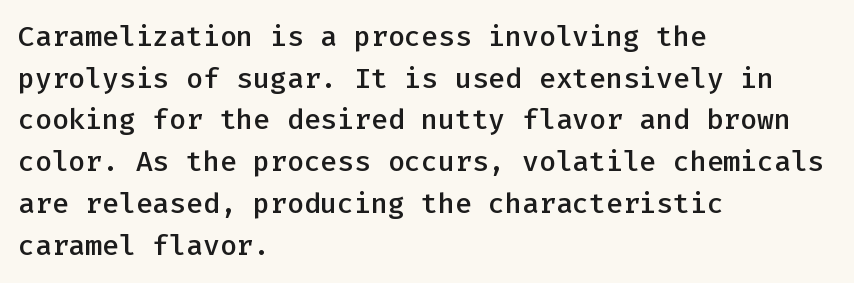
The image shows 28 px semibold sans-serif type, upright, monospaced; set left-aligned, normal line spacing (1.49x), normal letter spacing, not underlined; low stroke contrast and a medium x-height.
